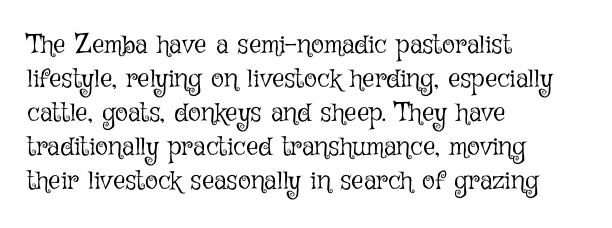
Vertically, the passage feels balanced, rows spaced as you'd expect. The strip under each line holds only bare page. Weight: in the light-to-regular range. Glyph-to-glyph distance matches everyday printed text.
